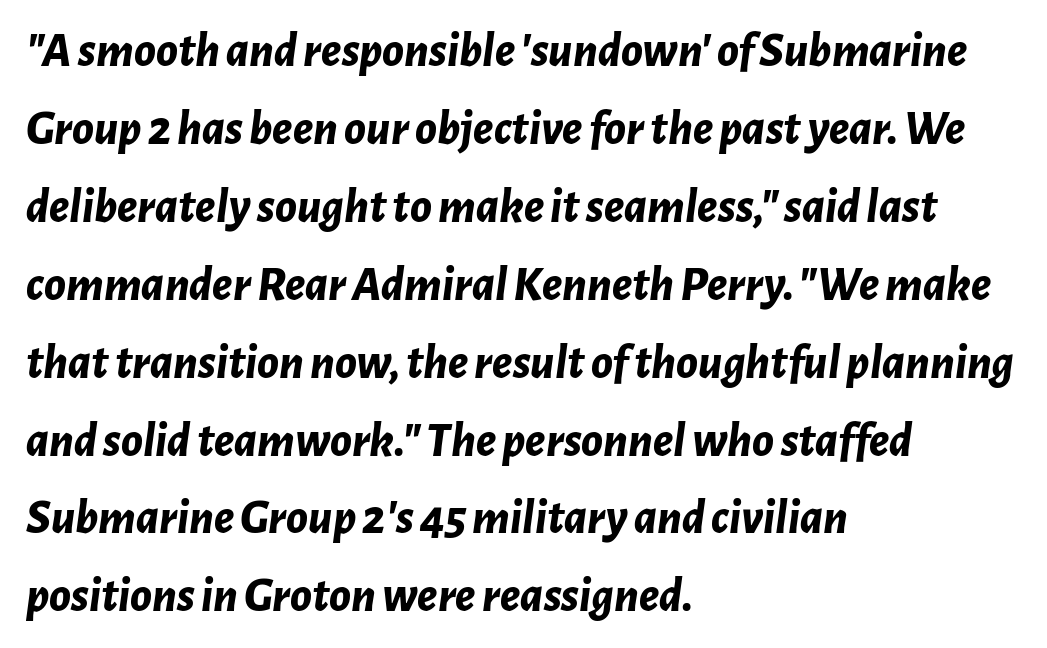
{"italic": "yes", "lean": "right", "slant_degrees": 7, "bold": "yes", "weight": "bold", "width": "normal", "stroke_contrast": "low", "x_height": "medium", "monospaced": "no", "underline": "no", "align": "left", "line_spacing": "normal", "line_spacing_ratio": 1.59, "letter_spacing": "normal", "letter_spacing_em": 0.0, "glyph_px": 49}
